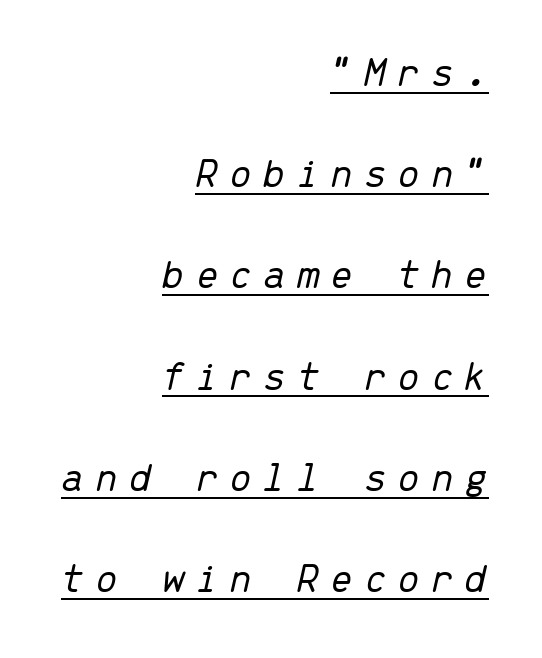
{"italic": "yes", "lean": "right", "slant_degrees": 13, "bold": "no", "weight": "light", "width": "normal", "stroke_contrast": "low", "x_height": "medium", "monospaced": "yes", "underline": "yes", "align": "right", "line_spacing": "loose", "line_spacing_ratio": 2.41, "letter_spacing": "wide", "letter_spacing_em": 0.24, "glyph_px": 42}
